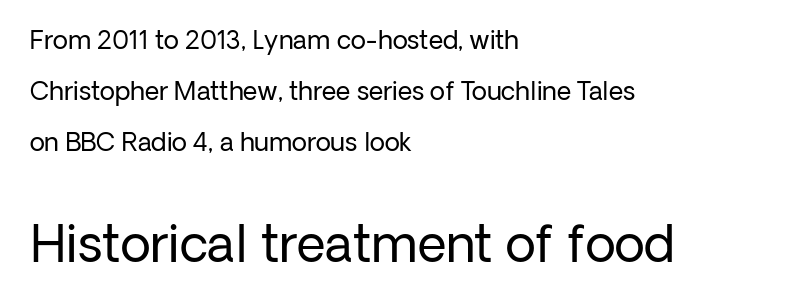
The image shows 50 px regular-weight sans-serif type, upright; set left-aligned, loose line spacing (2.05x), normal letter spacing, not underlined; the second (bottom) block is 2.0x larger; low stroke contrast and a medium x-height.
